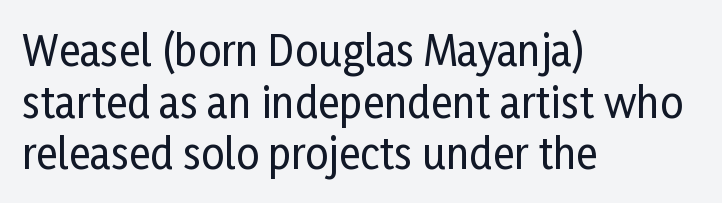
The image shows 41 px condensed sans-serif type, upright; set left-aligned, normal line spacing (1.26x), normal letter spacing, not underlined; low stroke contrast and a medium x-height.
